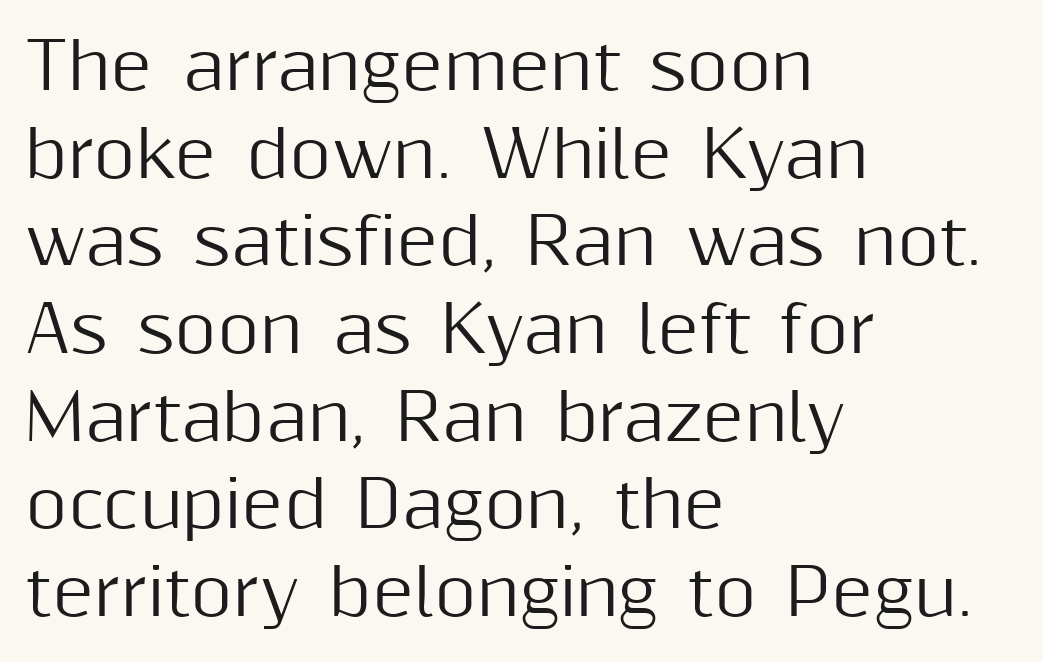
Q: Is the text italic (slanted)? A: No, it is upright.
Q: Is the typeface a serif or a sans-serif typeface? A: Sans-serif.
Q: Is the text underlined? A: No.
Q: How is the paragraph aligned? A: Left-aligned.
Q: Is the spacing between letters normal or unusually wide? A: Normal.
Q: Is the spacing between lines tight, normal or loose? A: Normal.
Q: Width (condensed, normal, or wide)? A: Normal.
Q: Stroke contrast? A: Medium.
Q: x-height? A: Medium.
Q: Monospaced? A: No.
